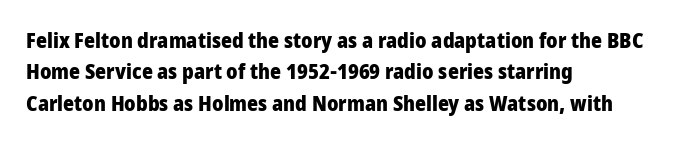
Set as a true bold cut, around the 700 mark. You can tell it's not italic because the verticals are truly vertical. Horizontally, the lines are justified to the leading edge only. Evenly set lines give the paragraph a standard silhouette. Just letters on the line, the space beneath them empty. Compared with typical body copy, the letter spacing here is the same.
